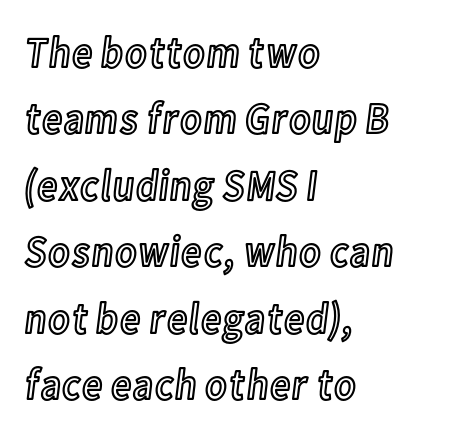
Q: Is the text italic (slanted)? A: Yes.
Q: Is the text underlined? A: No.
Q: How is the paragraph aligned? A: Left-aligned.
Q: Is the spacing between letters normal or unusually wide? A: Normal.
Q: Is the spacing between lines tight, normal or loose? A: Normal.
Q: Width (condensed, normal, or wide)? A: Condensed.
Q: x-height? A: Medium.
Q: Monospaced? A: No.
